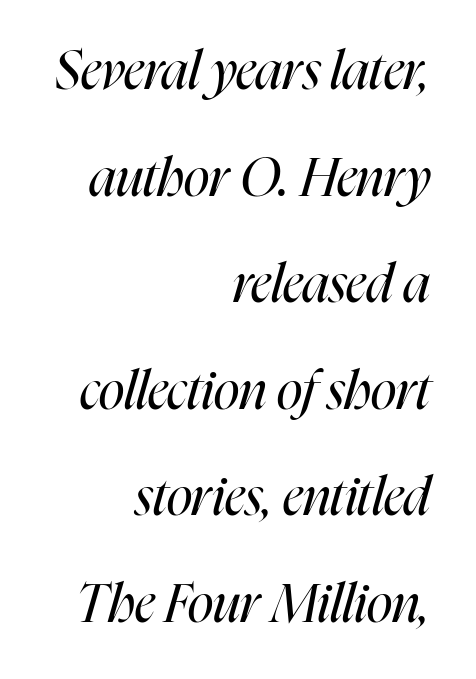
{"italic": "yes", "lean": "right", "slant_degrees": 16, "bold": "no", "weight": "regular", "width": "condensed", "stroke_contrast": "high", "x_height": "medium", "monospaced": "no", "underline": "no", "align": "right", "line_spacing": "loose", "line_spacing_ratio": 2.01, "letter_spacing": "normal", "letter_spacing_em": 0.0, "glyph_px": 53}
